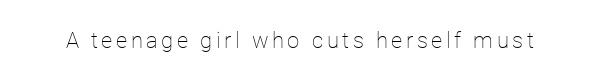
Q: Is the text bold? A: No.
Q: Is the text italic (slanted)? A: No, it is upright.
Q: Is the text underlined? A: No.
